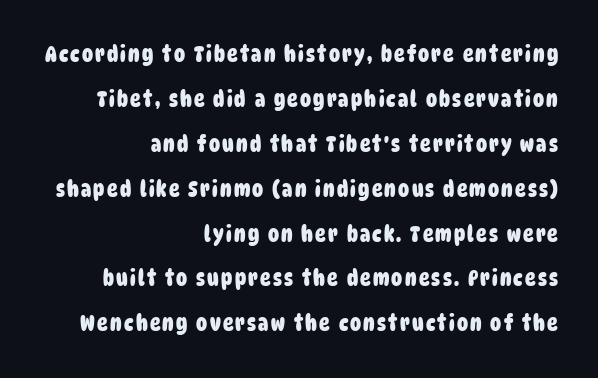
Notice how thick the strokes are: this is what a full bold looks like. Interline gaps are noticeably wide in this sample. The zone under the glyphs is completely vacant. Horizontal alignment here is rightward, an uncommon choice for prose.
